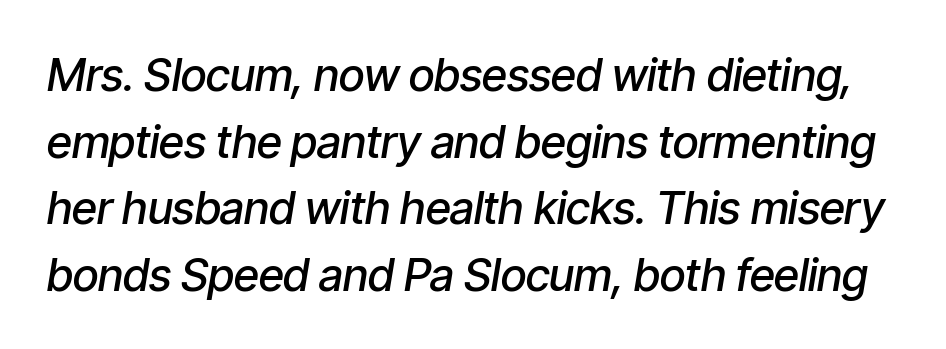
The image shows 45 px semibold, condensed type, italic (leaning right); set normal line spacing (1.48x), normal letter spacing, not underlined; low stroke contrast and a medium x-height.
